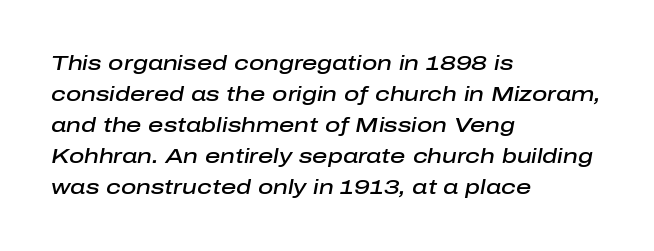
Q: Is the text bold? A: Semi-bold.
Q: Is the text italic (slanted)? A: Yes, it leans right by about 10 degrees.
Q: Is the text underlined? A: No.
Q: How is the paragraph aligned? A: Left-aligned.
Q: Is the spacing between letters normal or unusually wide? A: Normal.
Q: Is the spacing between lines tight, normal or loose? A: Normal.
